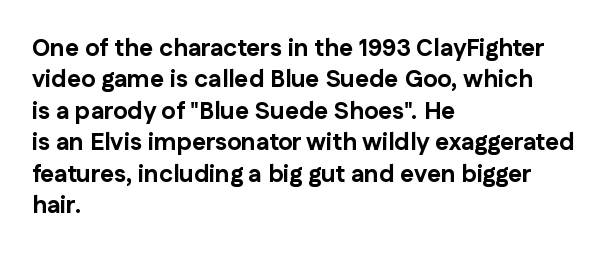
The image shows 24 px bold type, upright; set left-aligned, normal line spacing (1.31x), normal letter spacing, not underlined.
